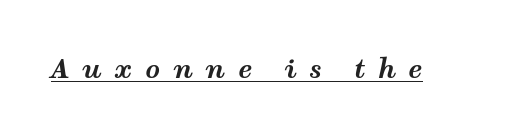
Q: Is the text bold? A: Yes.
Q: Is the text italic (slanted)? A: Yes, it leans right by about 12 degrees.
Q: Is the text underlined? A: Yes.
Q: Is the spacing between letters normal or unusually wide? A: Unusually wide.
